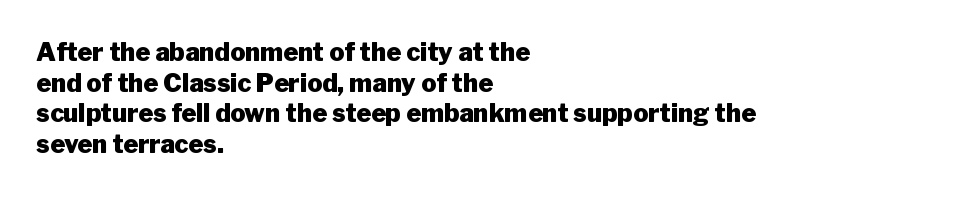
The image shows 25 px bold type, upright; set left-aligned, line spacing 1.23x, normal letter spacing, not underlined.
